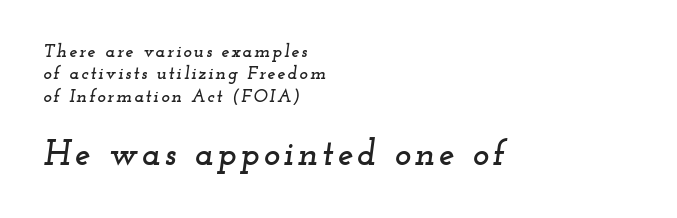
Little horizontal feet cap the strokes, marking this as serif type. Varying glyph widths throughout — classic text-font behaviour. The rendering uses a moderate line-height, typical for paragraphs. Is the type slanted? Yes — the strokes lean at a clear angle. Any mark beneath the type? The region is blank.
